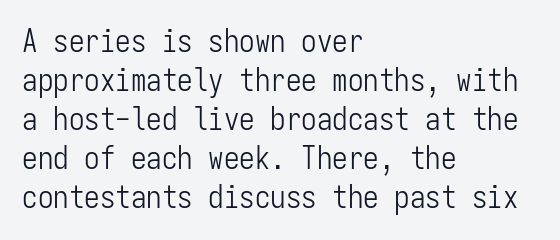
{"serif": "no", "italic": "no", "bold": "no", "weight": "light", "width": "condensed", "stroke_contrast": "low", "x_height": "medium", "monospaced": "yes", "underline": "no", "align": "left", "line_spacing": "normal", "line_spacing_ratio": 1.26, "letter_spacing": "normal", "letter_spacing_em": 0.0, "glyph_px": 31}
